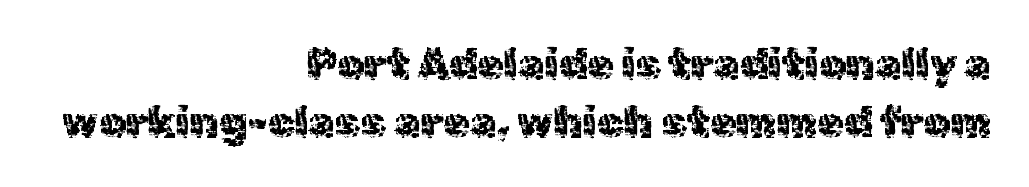
{"serif": "no", "italic": "no", "width": "normal", "x_height": "medium", "monospaced": "no", "underline": "no", "align": "right", "line_spacing": "normal", "line_spacing_ratio": 1.36, "letter_spacing": "normal", "letter_spacing_em": 0.0, "glyph_px": 43}
